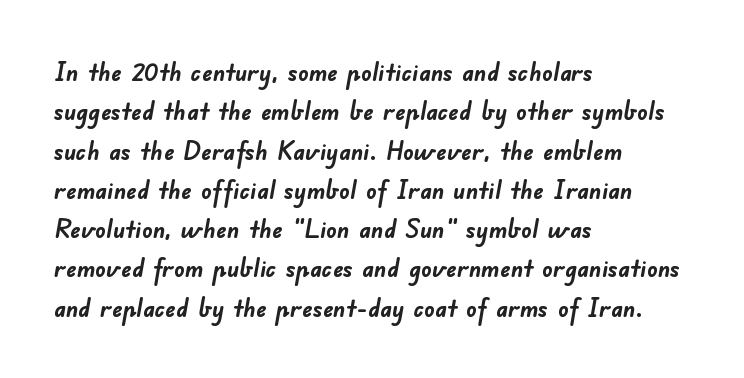
Q: Is the text bold? A: Yes.
Q: Is the text underlined? A: No.
Q: How is the paragraph aligned? A: Left-aligned.
Q: Is the spacing between letters normal or unusually wide? A: Normal.
Q: Is the spacing between lines tight, normal or loose? A: Normal.
